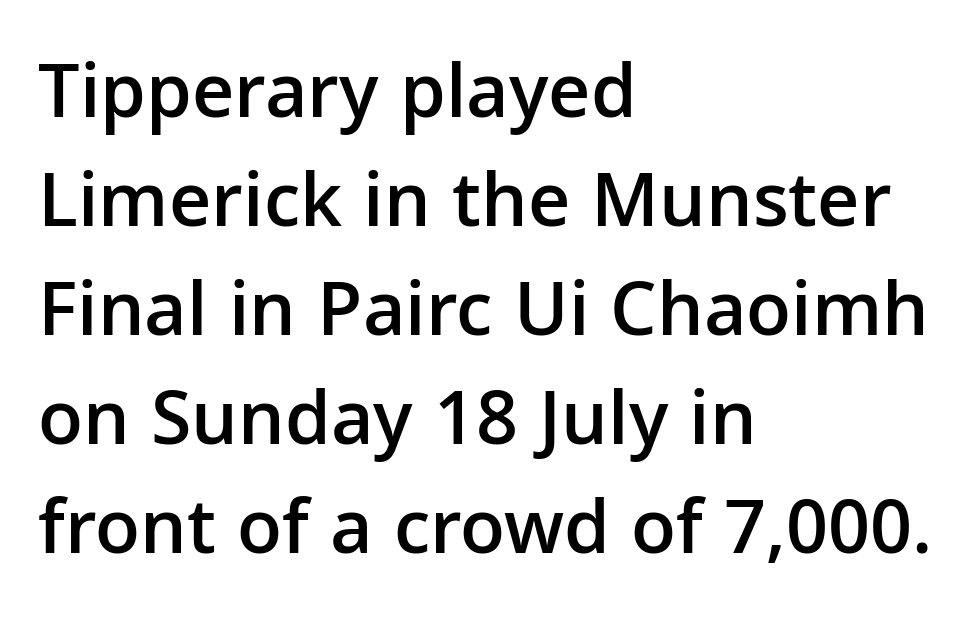
{"serif": "no", "italic": "no", "bold": "semi", "weight": "semibold", "width": "normal", "stroke_contrast": "low", "x_height": "medium", "monospaced": "no", "underline": "no", "align": "left", "line_spacing": "normal", "line_spacing_ratio": 1.38, "letter_spacing": "normal", "letter_spacing_em": 0.0, "glyph_px": 79}
